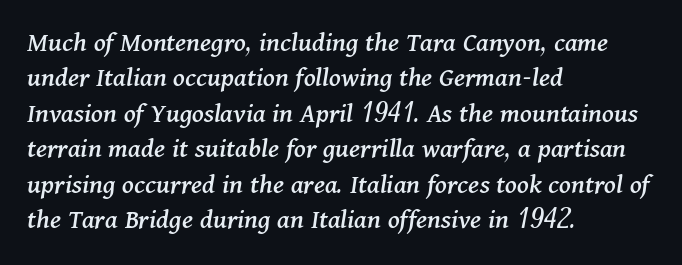
Q: Is the text italic (slanted)? A: Yes, it leans right by about 11 degrees.
Q: Is the typeface a serif or a sans-serif typeface? A: Serif.
Q: Is the text underlined? A: No.
Q: How is the paragraph aligned? A: Left-aligned.
Q: Is the spacing between letters normal or unusually wide? A: Normal.
Q: Width (condensed, normal, or wide)? A: Normal.
Q: Stroke contrast? A: Medium.
Q: x-height? A: Medium.
Q: Monospaced? A: No.
